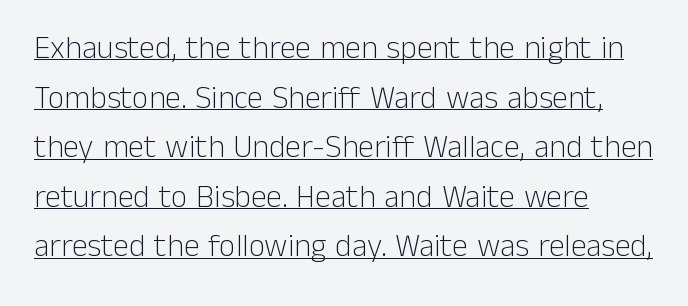
{"serif": "no", "italic": "no", "bold": "no", "weight": "light", "width": "normal", "stroke_contrast": "low", "x_height": "medium", "monospaced": "no", "underline": "yes", "align": "left", "line_spacing": "normal", "line_spacing_ratio": 1.55, "letter_spacing": "normal", "letter_spacing_em": 0.0, "glyph_px": 32}
